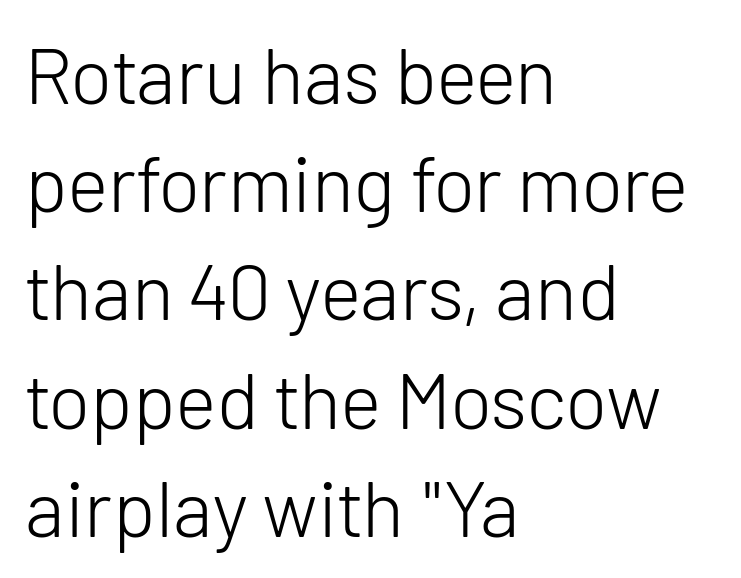
This sample has the flowing, uneven cadence of proportional lettering. Horizontal bands of white between lines are of average thickness. Classification — sans serif. The rendering anchors every line to the left-hand side. Upright lettering throughout.
